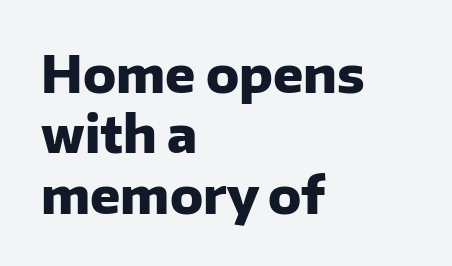
{"serif": "no", "italic": "no", "bold": "yes", "weight": "heavy", "width": "normal", "stroke_contrast": "low", "x_height": "medium", "monospaced": "no", "underline": "no", "align": "left", "line_spacing_ratio": 1.21, "letter_spacing": "normal", "letter_spacing_em": 0.0, "glyph_px": 50}
